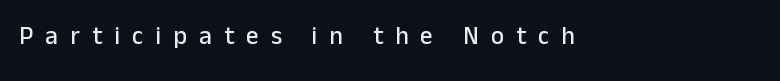
Q: Is the text italic (slanted)? A: No, it is upright.
Q: Is the text underlined? A: No.
Q: How is the paragraph aligned? A: Left-aligned.
Q: Is the spacing between letters normal or unusually wide? A: Unusually wide.
